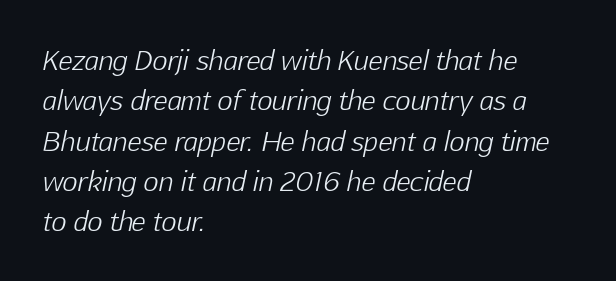
Q: Is the text bold? A: No.
Q: Is the text italic (slanted)? A: Yes, it leans right by about 12 degrees.
Q: Is the text underlined? A: No.
Q: How is the paragraph aligned? A: Left-aligned.
Q: Is the spacing between letters normal or unusually wide? A: Normal.
Q: Is the spacing between lines tight, normal or loose? A: Normal.
